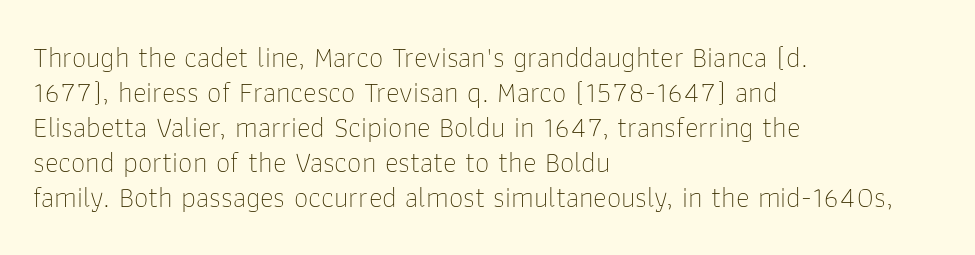
{"serif": "no", "italic": "no", "bold": "no", "weight": "thin", "width": "normal", "stroke_contrast": "low", "x_height": "medium", "monospaced": "no", "underline": "no", "align": "left", "line_spacing_ratio": 1.21, "letter_spacing": "normal", "letter_spacing_em": 0.0, "glyph_px": 29}
